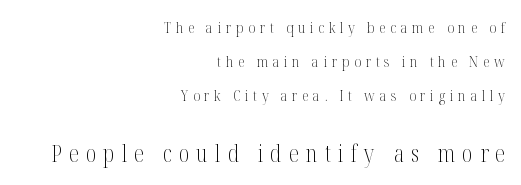
The image shows 23 px text type, upright; set right-aligned, loose line spacing (2.28x), unusually wide letter spacing (+0.31 em), not underlined; the second (bottom) block is 1.53x larger.
